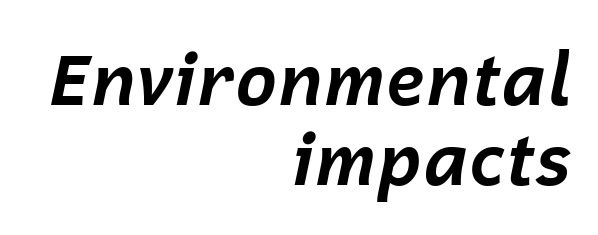
{"italic": "yes", "lean": "right", "slant_degrees": 12, "bold": "yes", "weight": "bold", "width": "normal", "stroke_contrast": "low", "x_height": "medium", "monospaced": "no", "underline": "no", "align": "right", "line_spacing": "tight", "line_spacing_ratio": 1.12, "letter_spacing": "normal", "letter_spacing_em": 0.0, "glyph_px": 71}
